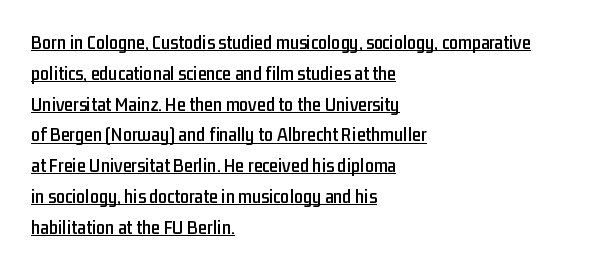
The image shows 20 px text type, upright; set left-aligned, normal line spacing (1.54x), normal letter spacing, underlined.
